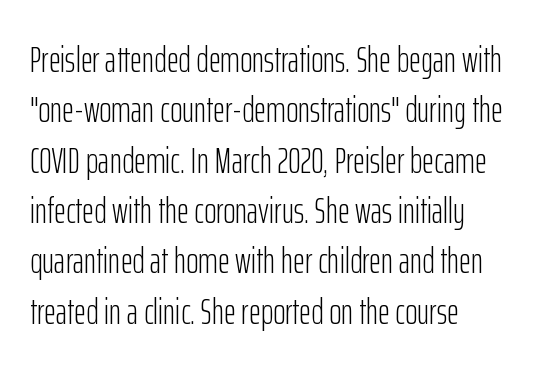
The image shows 37 px light, condensed sans-serif type, upright; set left-aligned, normal line spacing (1.36x), normal letter spacing, not underlined; low stroke contrast and a medium x-height.
